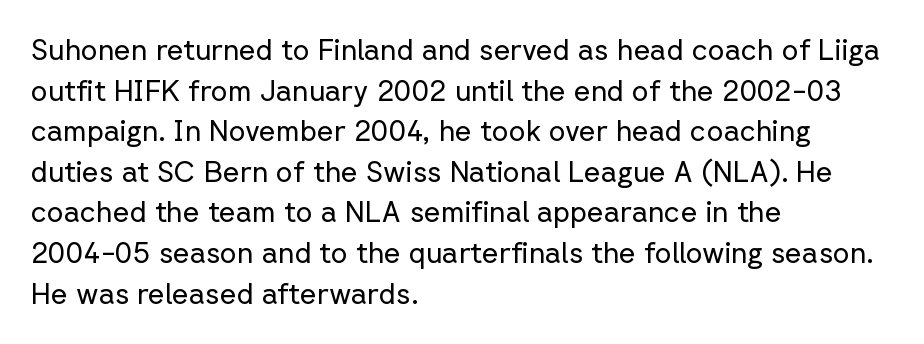
{"serif": "no", "italic": "no", "bold": "no", "weight": "regular", "width": "normal", "stroke_contrast": "low", "x_height": "medium", "monospaced": "no", "underline": "no", "align": "left", "line_spacing": "normal", "line_spacing_ratio": 1.4, "letter_spacing": "normal", "letter_spacing_em": 0.0, "glyph_px": 29}
